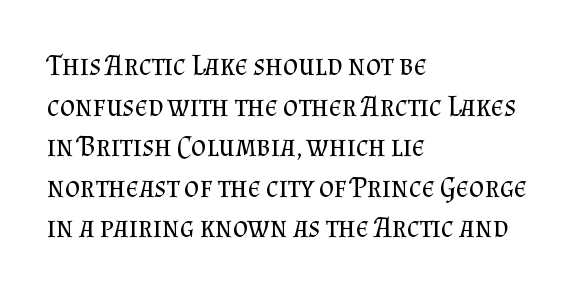
Q: Is the text bold? A: No.
Q: Is the text italic (slanted)? A: No, it is upright.
Q: Is the typeface a serif or a sans-serif typeface? A: Serif.
Q: Is the text underlined? A: No.
Q: How is the paragraph aligned? A: Left-aligned.
Q: Is the spacing between letters normal or unusually wide? A: Normal.
Q: Is the spacing between lines tight, normal or loose? A: Normal.
Q: Width (condensed, normal, or wide)? A: Normal.
Q: Stroke contrast? A: Medium.
Q: x-height? A: Small.
Q: Monospaced? A: No.
